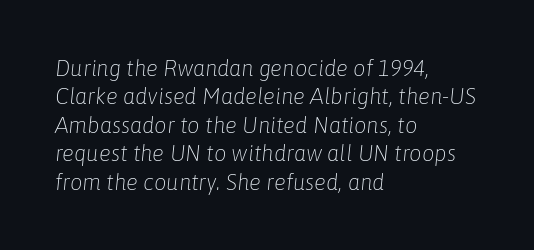
{"italic": "yes", "lean": "right", "slant_degrees": 6, "bold": "no", "underline": "no", "align": "left", "line_spacing": "normal", "line_spacing_ratio": 1.29, "letter_spacing": "normal", "letter_spacing_em": 0.0, "glyph_px": 22}
